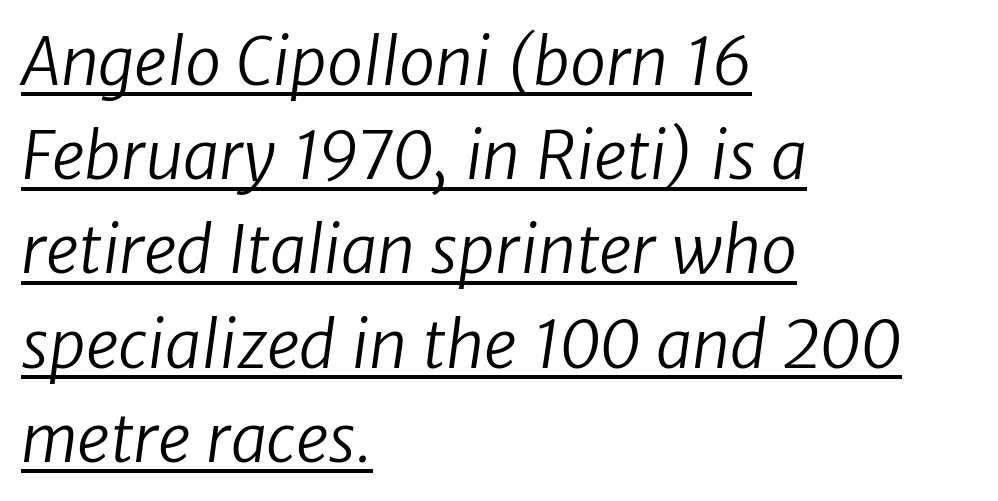
Observe the ordinary spacing: letters are neighbours, not strangers. Decoration check: the copy is underlined. The paragraph has a hard left edge and a soft right edge. These lines are composed in type without serifs.
